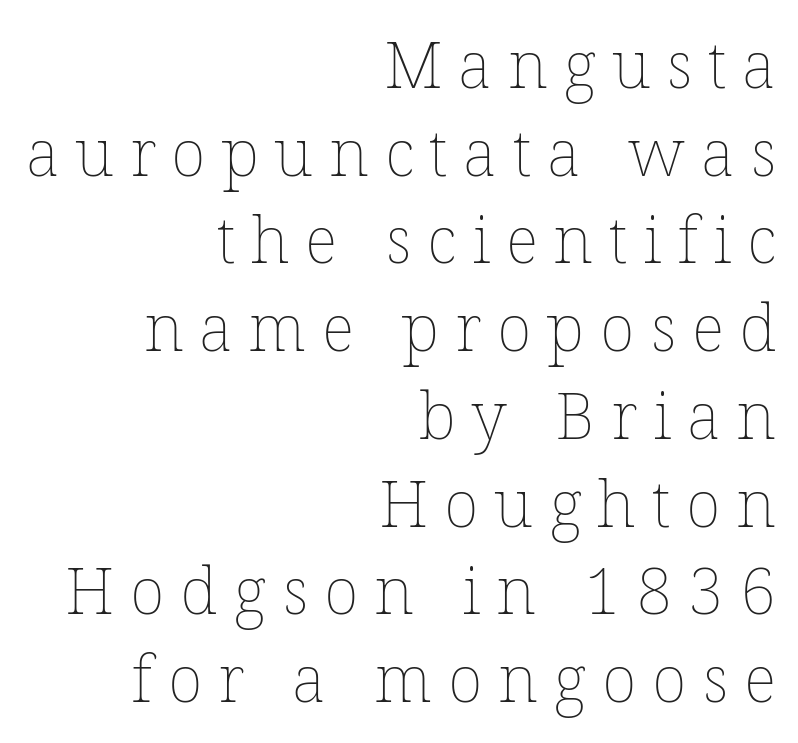
The rendering anchors every line to the right-hand side. Inter-character spacing is expanded well beyond the font's built-in metrics. You could not count columns in this text — the font is proportionally spaced. Heft: none added — not bold.
